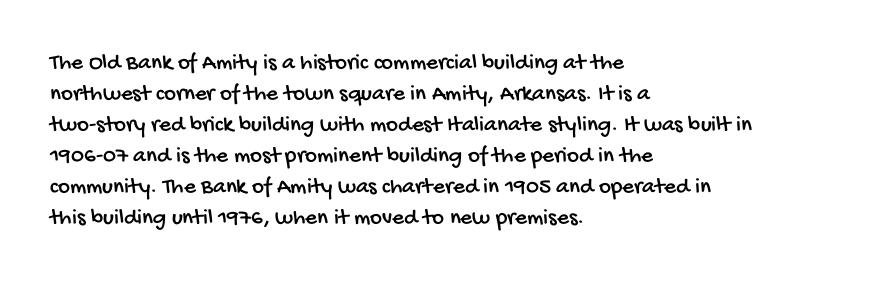
Q: Is the text underlined? A: No.
Q: How is the paragraph aligned? A: Left-aligned.
Q: Is the spacing between letters normal or unusually wide? A: Normal.
Q: Is the spacing between lines tight, normal or loose? A: Normal.
